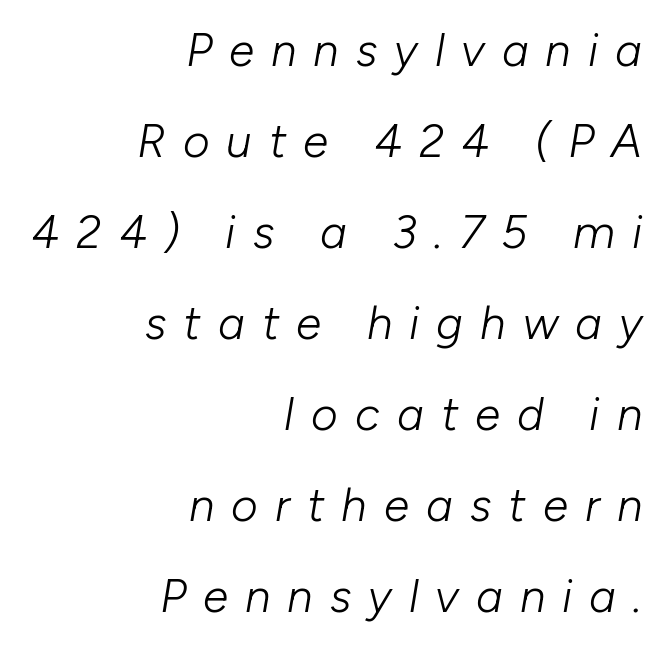
The image shows 46 px light type, italic (leaning right); set right-aligned, loose line spacing (1.98x), unusually wide letter spacing (+0.37 em), not underlined; low stroke contrast and a medium x-height.
